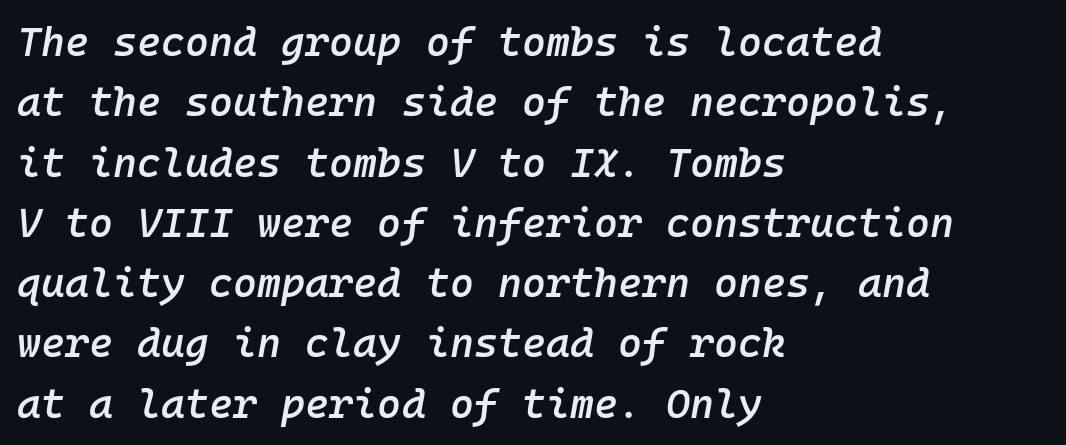
The image shows 41 px semibold type, italic (leaning right), monospaced; set left-aligned, normal line spacing (1.47x), normal letter spacing, not underlined; low stroke contrast and a medium x-height.
